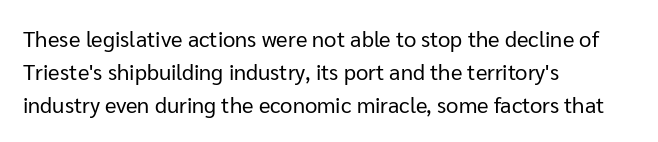
Q: Is the text bold? A: No.
Q: Is the text italic (slanted)? A: No, it is upright.
Q: Is the text underlined? A: No.
Q: How is the paragraph aligned? A: Left-aligned.
Q: Is the spacing between letters normal or unusually wide? A: Normal.
Q: Is the spacing between lines tight, normal or loose? A: Normal.
